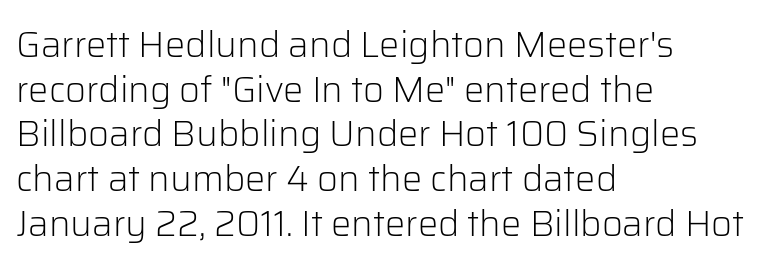
It's the straight-up-and-down kind of type. Type without underlining. Tracking value appears to be zero — textbook default spacing. The passage shown is not bold in any degree.
